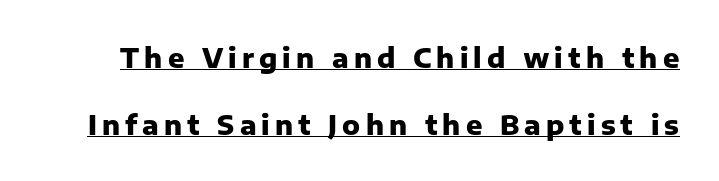
The image shows 27 px bold type, upright; set loose line spacing (2.47x), underlined.
